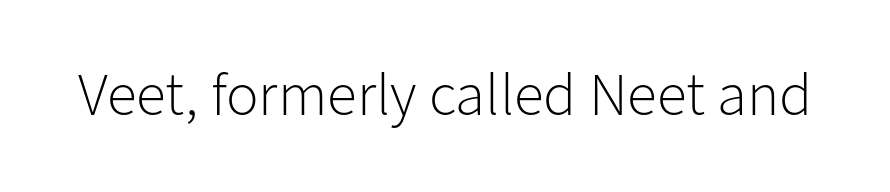
{"serif": "no", "italic": "no", "bold": "no", "weight": "light", "width": "normal", "stroke_contrast": "low", "x_height": "medium", "monospaced": "no", "underline": "no", "letter_spacing": "normal", "letter_spacing_em": 0.0, "glyph_px": 61}
